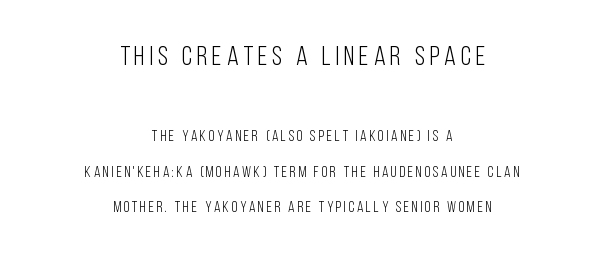
Q: Is the text bold? A: No.
Q: Is the text italic (slanted)? A: No, it is upright.
Q: Is the text underlined? A: No.
Q: How is the paragraph aligned? A: Centered.
Q: Is the spacing between lines tight, normal or loose? A: Loose.
Q: Which block of text is set in a larger size, the first (top) or the second (bottom)? A: The first (top) one.
